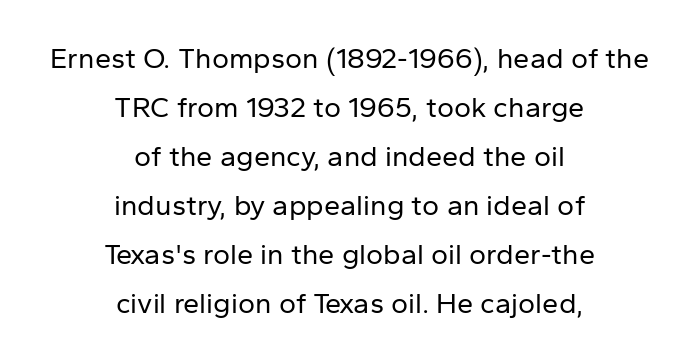
{"serif": "no", "italic": "no", "bold": "no", "weight": "regular", "width": "normal", "stroke_contrast": "low", "x_height": "medium", "monospaced": "no", "underline": "no", "align": "center", "line_spacing": "normal", "line_spacing_ratio": 1.69, "letter_spacing": "normal", "letter_spacing_em": 0.0, "glyph_px": 29}
